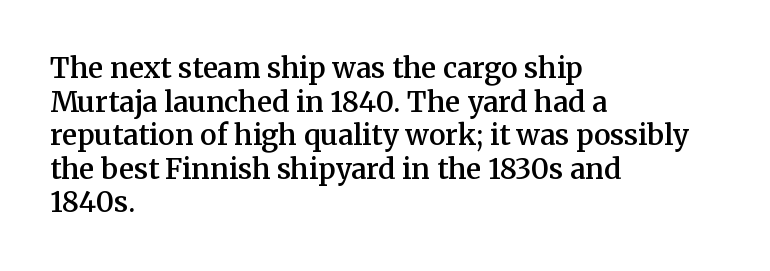
The image shows 28 px semibold serif type, upright; set left-aligned, line spacing 1.2x, normal letter spacing, not underlined; medium stroke contrast and a medium x-height.
